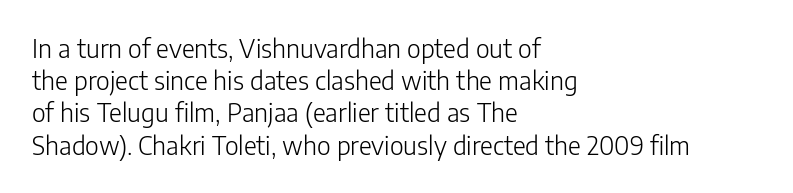
The image shows 25 px text type, upright; set left-aligned, normal line spacing (1.29x), normal letter spacing, not underlined.
